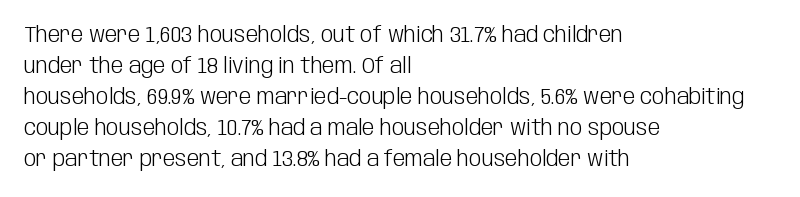
Q: Is the text bold? A: No.
Q: Is the text italic (slanted)? A: No, it is upright.
Q: Is the text underlined? A: No.
Q: How is the paragraph aligned? A: Left-aligned.
Q: Is the spacing between letters normal or unusually wide? A: Normal.
Q: Is the spacing between lines tight, normal or loose? A: Normal.
